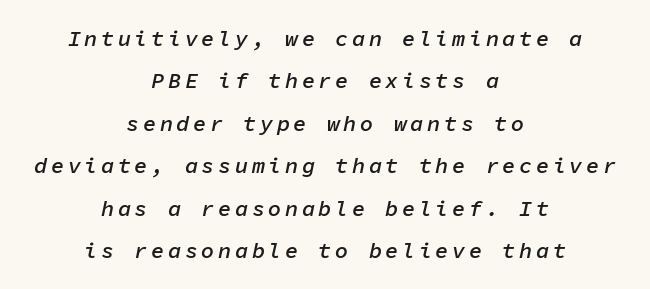
{"italic": "yes", "lean": "right", "slant_degrees": 11, "bold": "semi", "underline": "no", "align": "center", "line_spacing": "loose", "line_spacing_ratio": 1.93, "glyph_px": 22}
